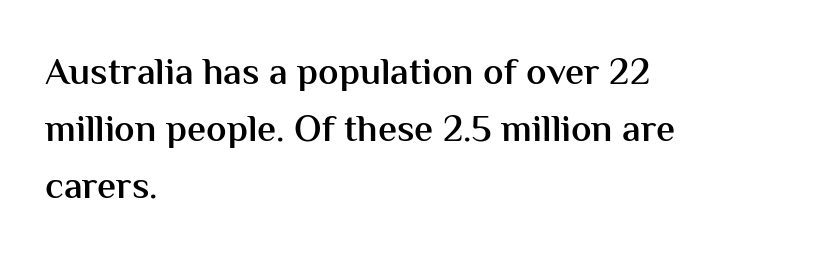
The image shows 38 px semibold sans-serif type, upright; set left-aligned, normal line spacing (1.5x), normal letter spacing, not underlined; medium stroke contrast and a medium x-height.
